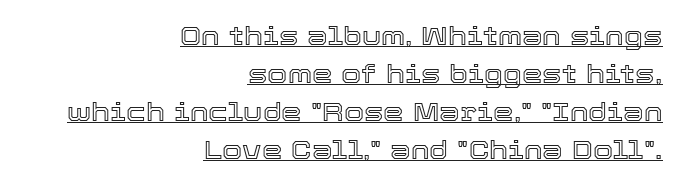
Is the block centered? No — it sits flush against the right margin. The rendering uses the underline text-decoration. This sample uses plain, unmodified letter spacing. The rendering uses a moderate line-height, typical for paragraphs. Posture: upright roman.
